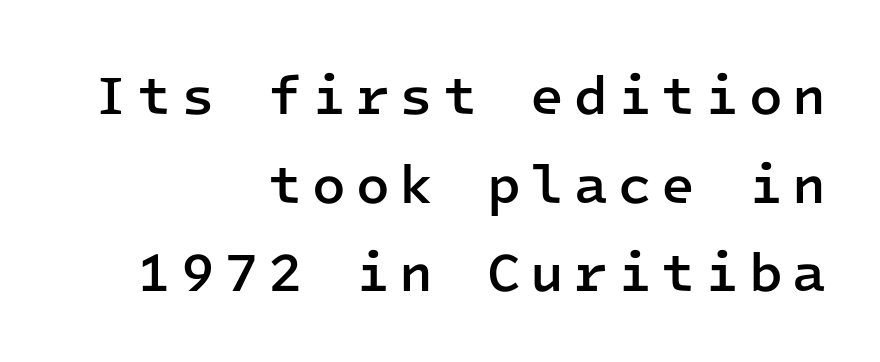
The rendering uses a moderate line-height, typical for paragraphs. The rendering uses typewriter-style spacing with identical character cells. Nothing sits at the stroke ends, so this counts as sans-serif. It's the straight-up-and-down kind of type. Every row of glyphs terminates at an identical x-position on the right. The passage shown is semibold, sitting just below true bold.
